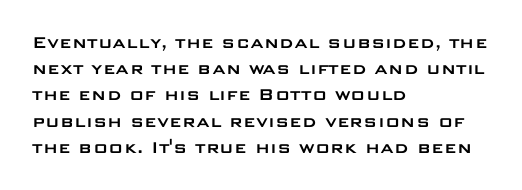
{"italic": "no", "underline": "no", "align": "left", "line_spacing": "normal", "line_spacing_ratio": 1.31, "letter_spacing": "normal", "letter_spacing_em": 0.0, "glyph_px": 20}
